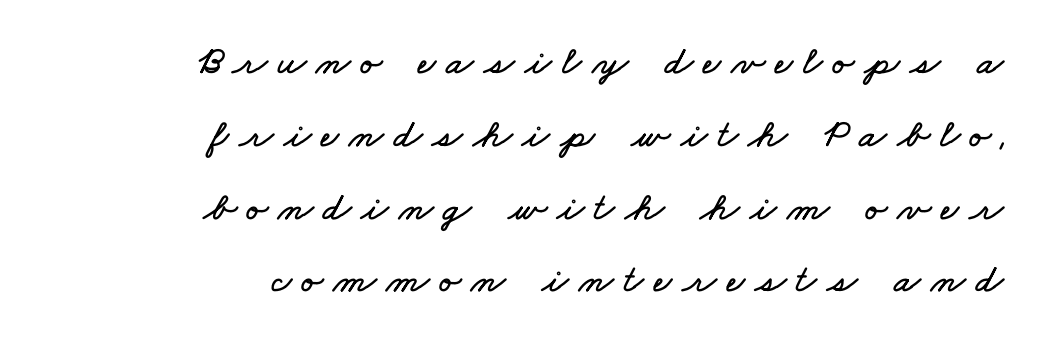
The image shows 40 px wide type; set right-aligned, line spacing 1.82x, unusually wide letter spacing (+0.25 em), not underlined; low stroke contrast and a small x-height.
